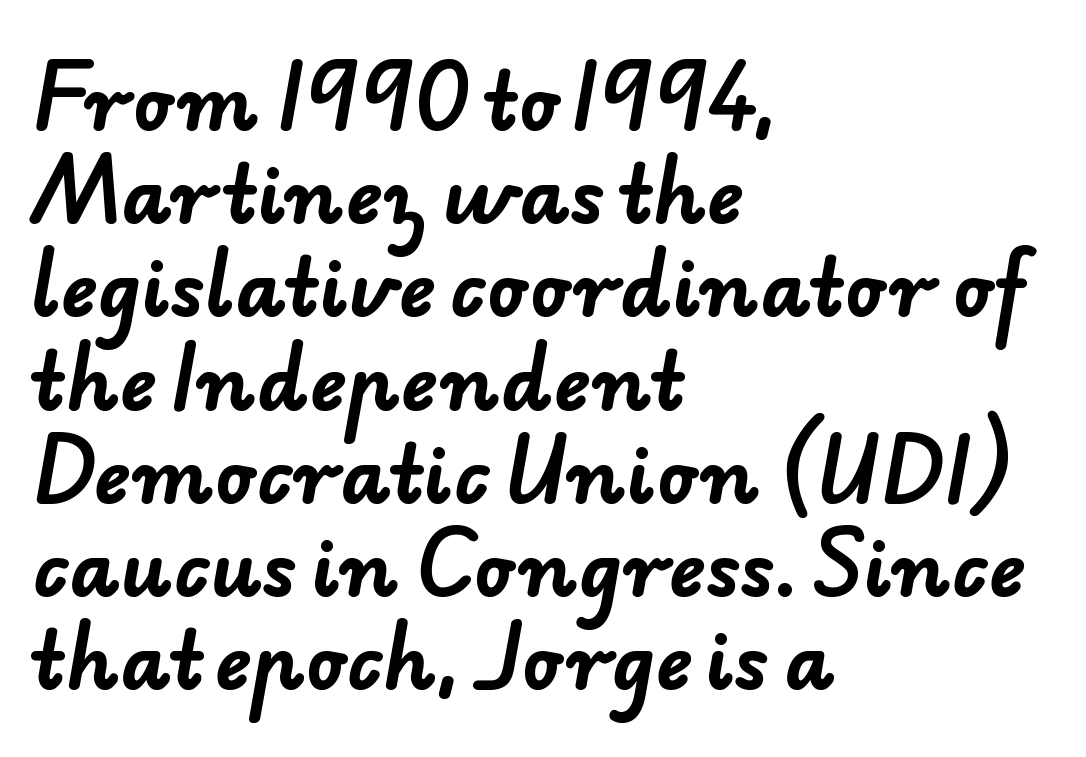
The image shows 77 px bold sans-serif type; set left-aligned, line spacing 1.21x, normal letter spacing, not underlined; low stroke contrast and a small x-height.
